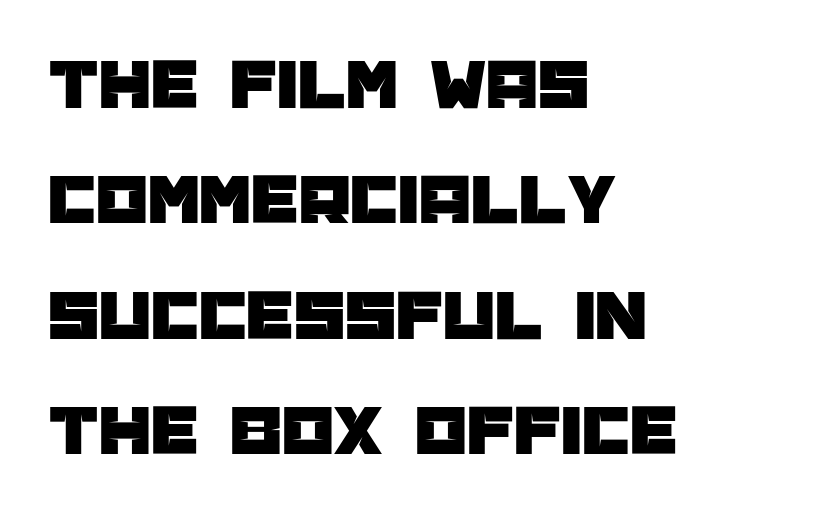
Q: Is the text italic (slanted)? A: No, it is upright.
Q: Is the typeface a serif or a sans-serif typeface? A: Sans-serif.
Q: Is the text underlined? A: No.
Q: How is the paragraph aligned? A: Left-aligned.
Q: Is the spacing between letters normal or unusually wide? A: Normal.
Q: Is the spacing between lines tight, normal or loose? A: Normal.
Q: Width (condensed, normal, or wide)? A: Normal.
Q: Stroke contrast? A: Low.
Q: x-height? A: Large.
Q: Monospaced? A: No.
